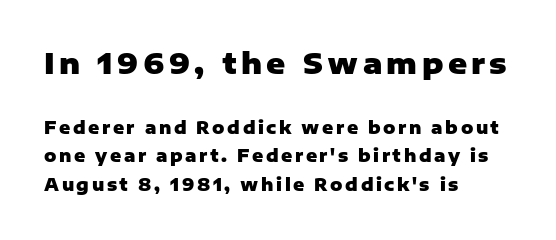
Chunky letters — that's bold for sure. Underlining? Definitely not there. Letterform terminals end flat and unadorned throughout the passage. The letters stand upright; this is a roman face. Reading down the block, your eye returns to a fixed left position each line. These two chunks differ in scale, with the top chunk taking the larger measure.
